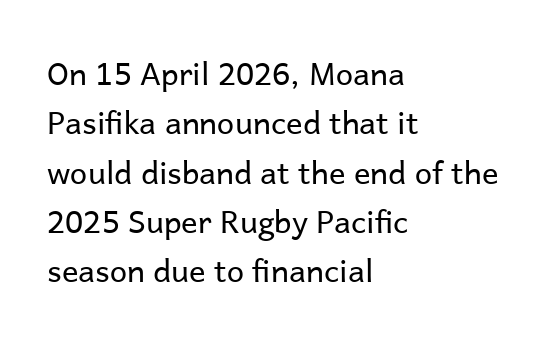
Q: Is the text bold? A: No.
Q: Is the text italic (slanted)? A: No, it is upright.
Q: Is the typeface a serif or a sans-serif typeface? A: Sans-serif.
Q: Is the text underlined? A: No.
Q: How is the paragraph aligned? A: Left-aligned.
Q: Is the spacing between letters normal or unusually wide? A: Normal.
Q: Is the spacing between lines tight, normal or loose? A: Normal.
Q: Width (condensed, normal, or wide)? A: Normal.
Q: Stroke contrast? A: Low.
Q: x-height? A: Medium.
Q: Monospaced? A: No.
